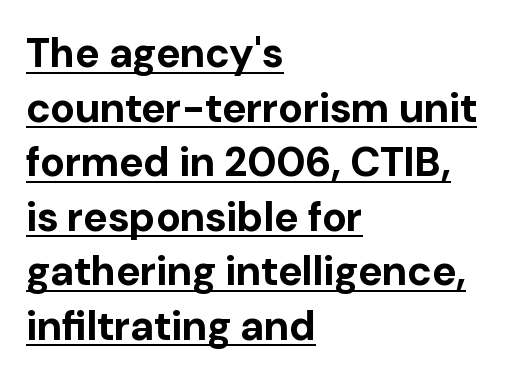
{"serif": "no", "italic": "no", "bold": "yes", "weight": "bold", "width": "normal", "stroke_contrast": "low", "x_height": "medium", "monospaced": "no", "underline": "yes", "align": "left", "line_spacing": "normal", "line_spacing_ratio": 1.33, "letter_spacing": "normal", "letter_spacing_em": 0.0, "glyph_px": 41}
